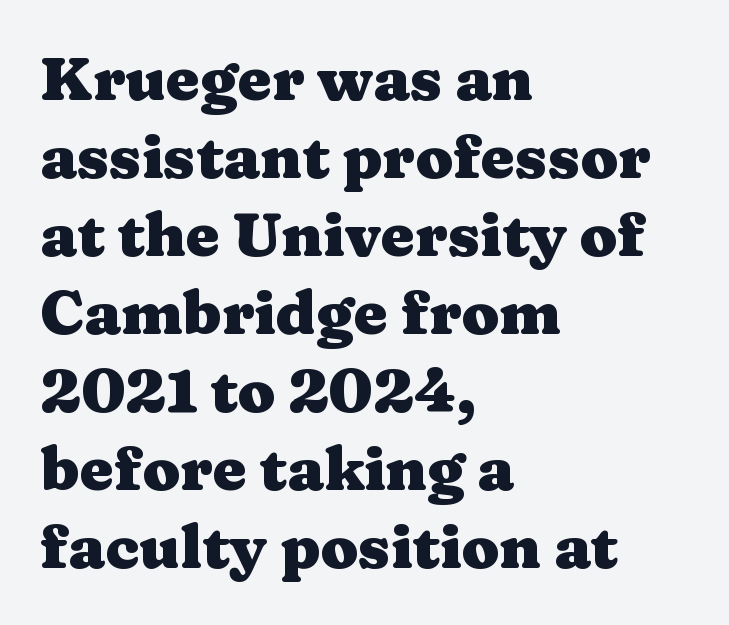
{"serif": "yes", "italic": "no", "bold": "yes", "weight": "heavy", "width": "wide", "stroke_contrast": "medium", "x_height": "medium", "monospaced": "no", "underline": "no", "align": "left", "line_spacing": "normal", "line_spacing_ratio": 1.28, "letter_spacing": "normal", "letter_spacing_em": 0.0, "glyph_px": 61}
